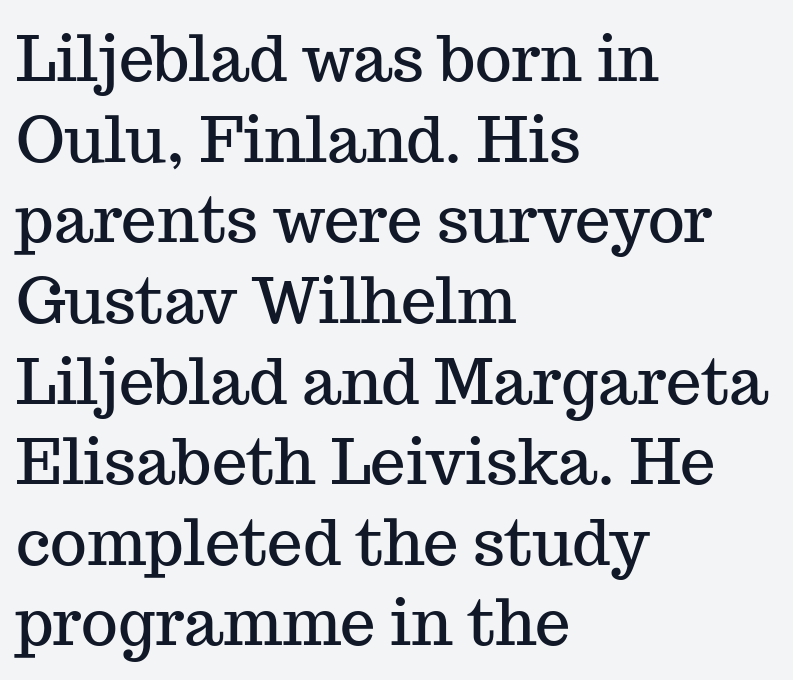
Q: Is the text italic (slanted)? A: No, it is upright.
Q: Is the typeface a serif or a sans-serif typeface? A: Serif.
Q: Is the text underlined? A: No.
Q: How is the paragraph aligned? A: Left-aligned.
Q: Is the spacing between letters normal or unusually wide? A: Normal.
Q: Is the spacing between lines tight, normal or loose? A: Normal.
Q: Width (condensed, normal, or wide)? A: Normal.
Q: Stroke contrast? A: Medium.
Q: x-height? A: Medium.
Q: Monospaced? A: No.
